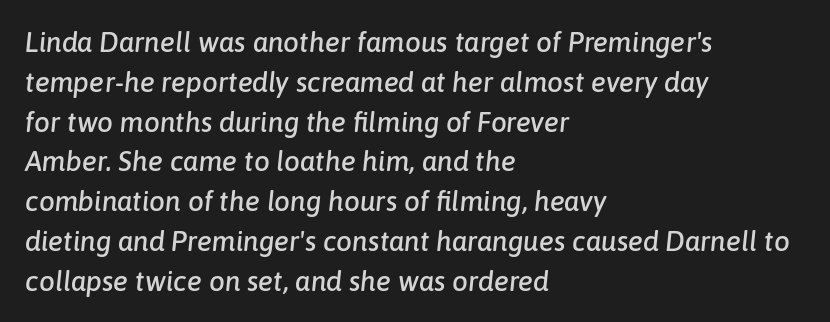
{"italic": "yes", "lean": "right", "slant_degrees": 6, "width": "normal", "stroke_contrast": "low", "x_height": "medium", "monospaced": "no", "underline": "no", "align": "left", "line_spacing": "normal", "line_spacing_ratio": 1.42, "letter_spacing": "normal", "letter_spacing_em": 0.0, "glyph_px": 28}
